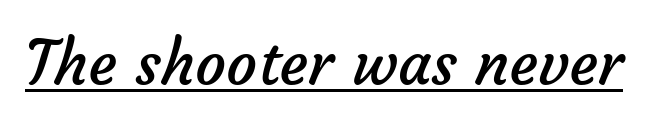
Look at the tracking — it's just the regular setting, nothing added. This reads as an unemphasized weight, regular at the heaviest. You could not count columns in this text — the font is proportionally spaced. The passage shown is typeset with a sans-serif family. A baseline rule has been typeset under these characters.
